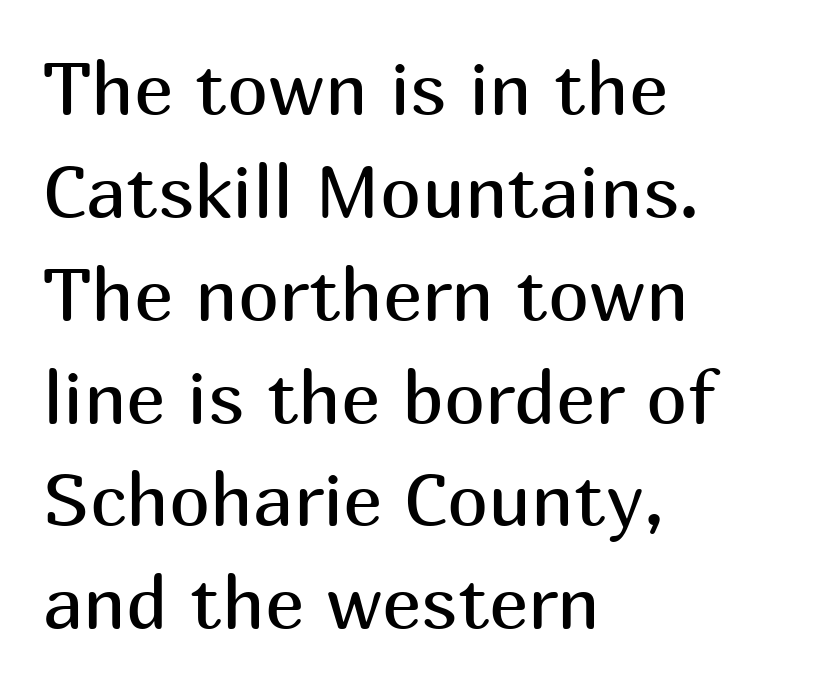
{"serif": "no", "italic": "no", "bold": "no", "weight": "regular", "width": "normal", "stroke_contrast": "medium", "x_height": "medium", "monospaced": "no", "underline": "no", "align": "left", "line_spacing": "normal", "line_spacing_ratio": 1.39, "letter_spacing": "normal", "letter_spacing_em": 0.0, "glyph_px": 74}
